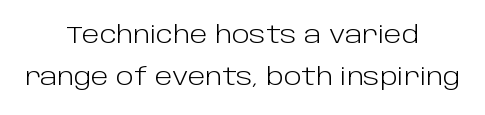
Unbolded letterforms with no extra heft. The zone under the glyphs is completely vacant. Style check: upright. The setting favours the middle, as headings and verse often do. The letters sit at their default tracking, neither squeezed nor spread.
